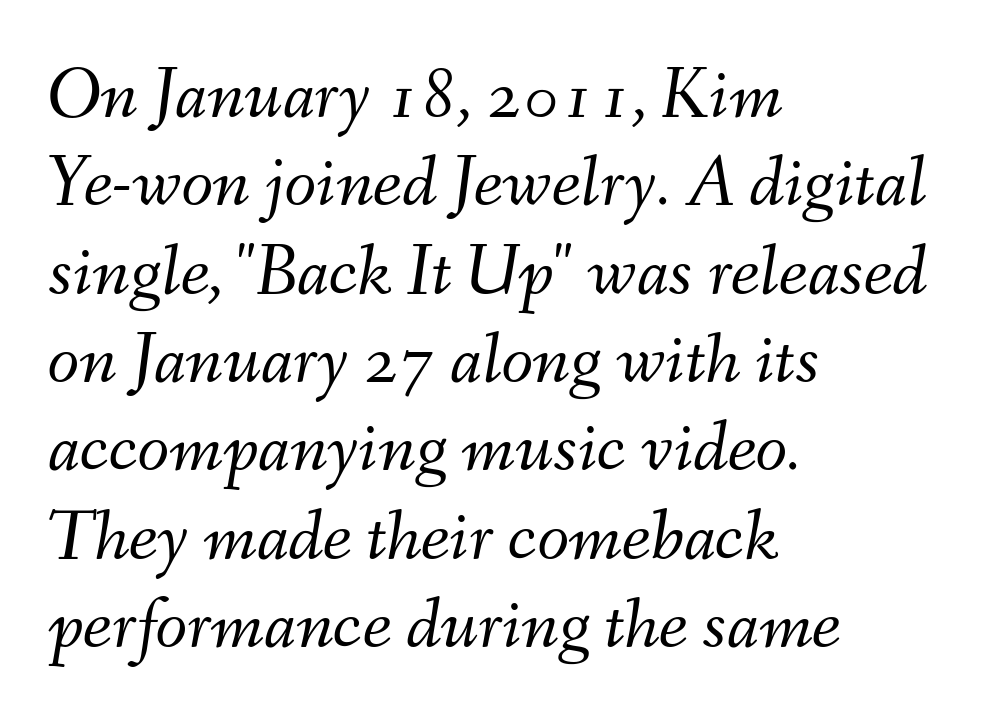
Q: Is the text bold? A: No.
Q: Is the text italic (slanted)? A: Yes, it leans right by about 9 degrees.
Q: Is the text underlined? A: No.
Q: How is the paragraph aligned? A: Left-aligned.
Q: Is the spacing between letters normal or unusually wide? A: Normal.
Q: Width (condensed, normal, or wide)? A: Normal.
Q: Stroke contrast? A: Medium.
Q: x-height? A: Small.
Q: Monospaced? A: No.
